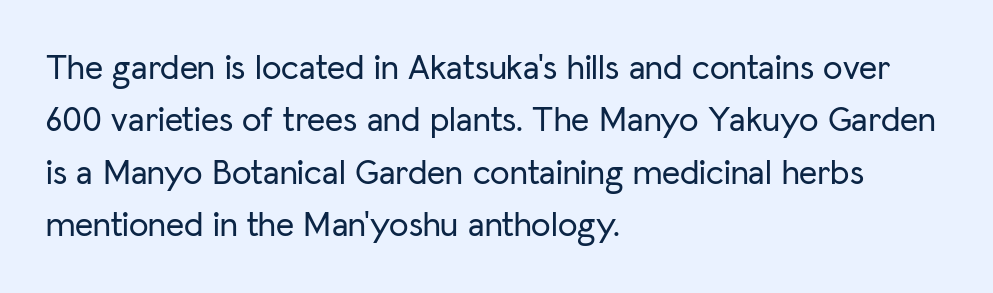
Nothing sits at the stroke ends, so this counts as sans-serif. This rendering features lettering with no underline. Nope, not italic — everything's standing straight. Compared with typical body copy, the letter spacing here is the same. A typesetter would call this leading conventional body-copy spacing. You could not count columns in this text — the font is proportionally spaced.
